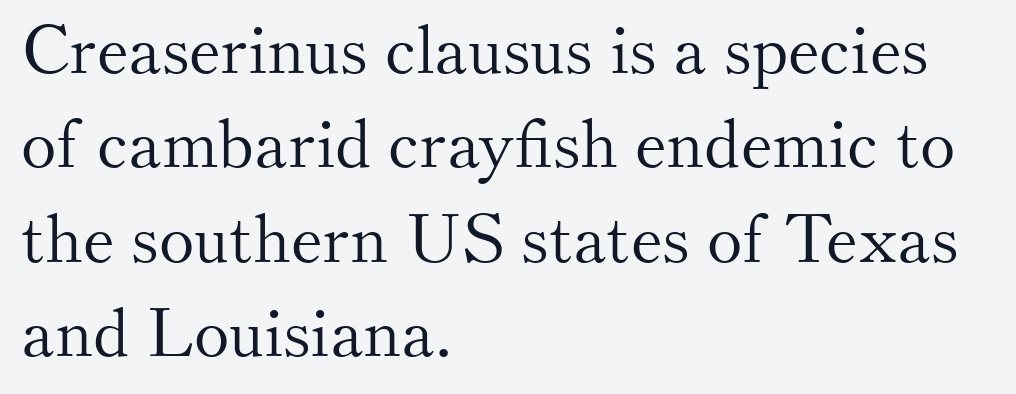
{"serif": "yes", "italic": "no", "bold": "no", "weight": "light", "width": "normal", "stroke_contrast": "medium", "x_height": "small", "monospaced": "no", "underline": "no", "align": "left", "line_spacing": "normal", "line_spacing_ratio": 1.41, "letter_spacing": "normal", "letter_spacing_em": 0.0, "glyph_px": 67}
